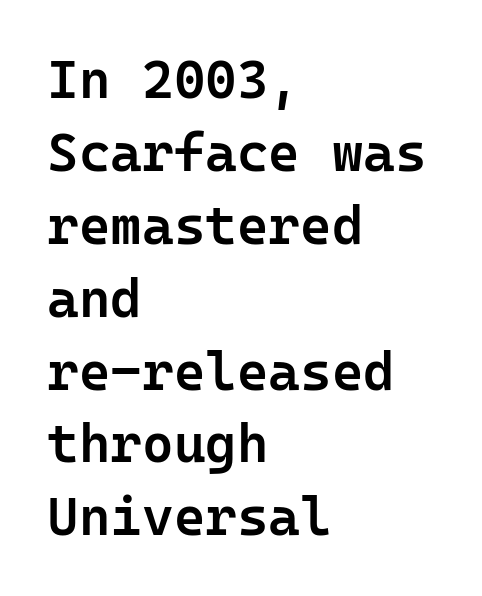
The image shows 54 px semibold sans-serif type, upright; set left-aligned, normal line spacing (1.35x), normal letter spacing, not underlined; low stroke contrast and a medium x-height.
